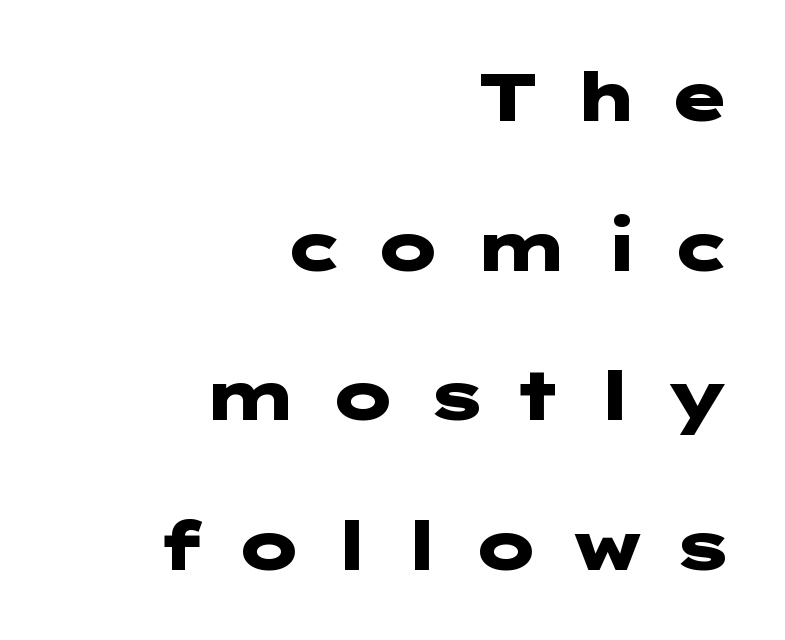
Is there any slant? The stems are plumb. Glance below the letters and you will spot only blank space. A great deal of white space separates one row of letters from the next. Serifs: no, the terminals of the letterforms are clean. This rendering uses right alignment, leaving the left contour irregular.
